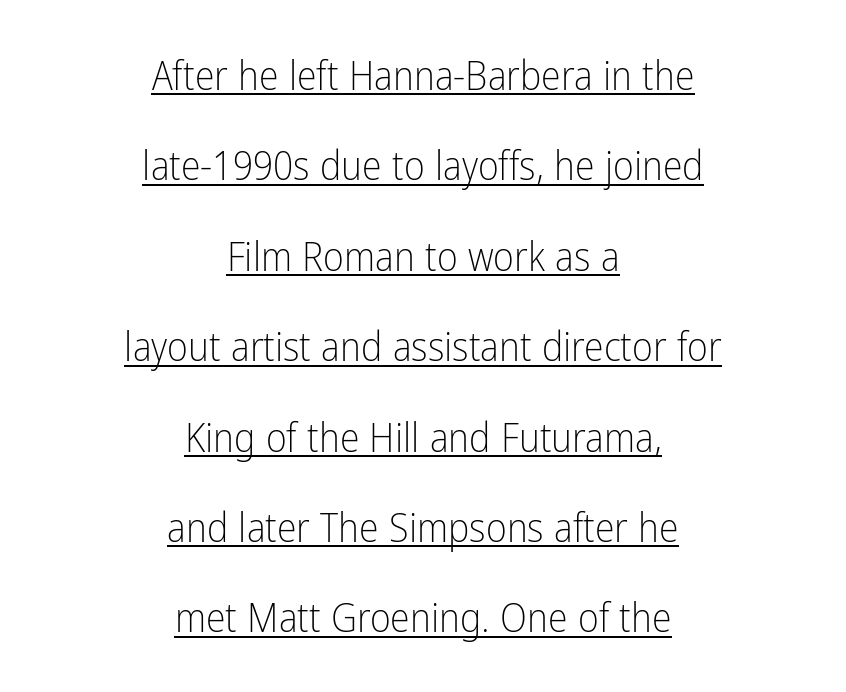
The image shows 40 px light, condensed sans-serif type, upright; set centered, loose line spacing (2.26x), normal letter spacing, underlined; low stroke contrast and a medium x-height.
